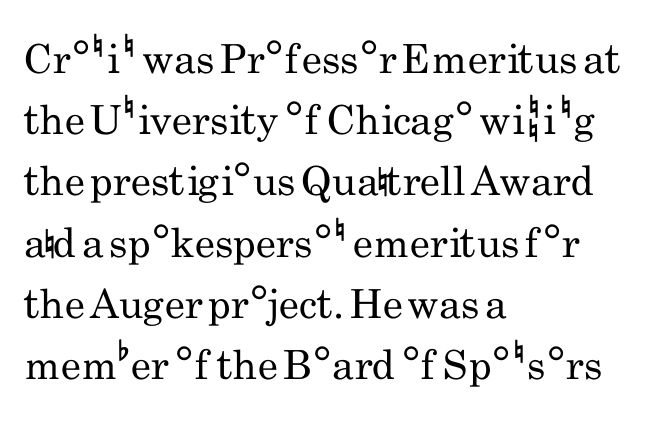
Is this a fixed-width face? No — the glyphs have proportional, varying widths. Each word holds together tightly as a unit, with standard inter-letter gaps. Note: no serifs on the glyphs. If you drew a line through each stem, it would be perfectly vertical.
